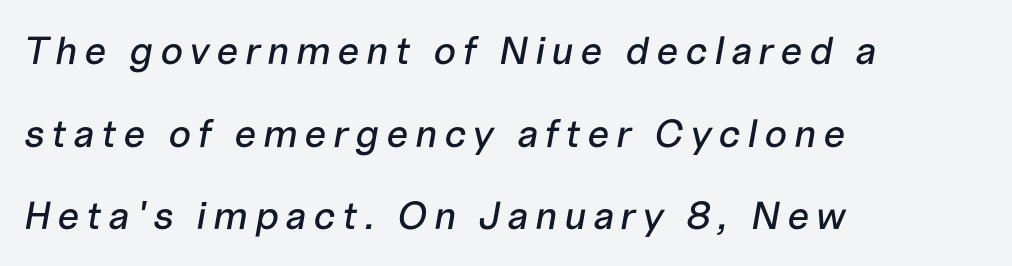
Q: Is the text italic (slanted)? A: Yes, it leans right by about 10 degrees.
Q: Is the text underlined? A: No.
Q: How is the paragraph aligned? A: Left-aligned.
Q: Is the spacing between lines tight, normal or loose? A: Loose.
Q: Width (condensed, normal, or wide)? A: Normal.
Q: Stroke contrast? A: Low.
Q: x-height? A: Medium.
Q: Monospaced? A: No.
